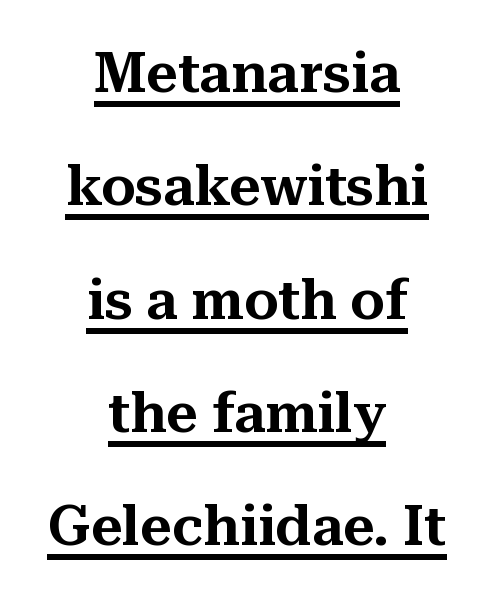
Q: Is the text italic (slanted)? A: No, it is upright.
Q: Is the typeface a serif or a sans-serif typeface? A: Serif.
Q: Is the text underlined? A: Yes.
Q: How is the paragraph aligned? A: Centered.
Q: Is the spacing between letters normal or unusually wide? A: Normal.
Q: Is the spacing between lines tight, normal or loose? A: Loose.
Q: Width (condensed, normal, or wide)? A: Normal.
Q: Stroke contrast? A: Medium.
Q: x-height? A: Medium.
Q: Monospaced? A: No.
